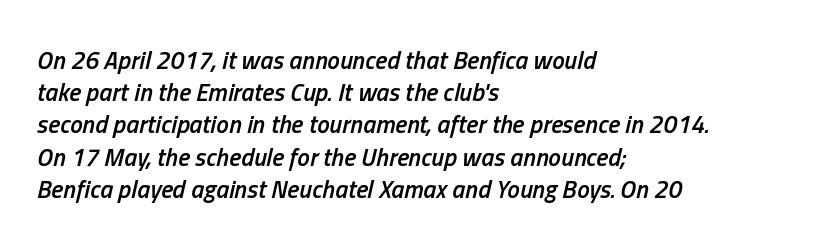
The vertical gap from one line to the next is medium. Words float on clear page, feet unadorned. Observe the lean: these are italic letterforms. All the whitespace from short lines collects on the right. The horizontal fit of the characters is conventional and even.
